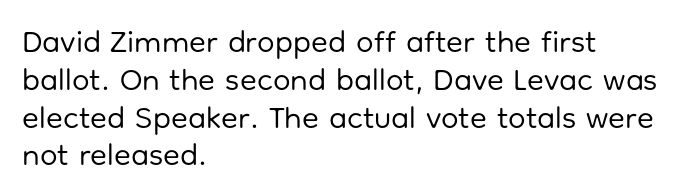
Which margin do the lines hug? The left one — the right edge is uneven. Type style note: lacks serifs. Does the lettering tilt? It doesn't — this is upright. The foot of each line stays bare and open. The horizontal fit of the characters is conventional and even.
